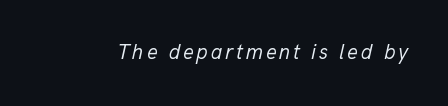
The image shows 21 px text type, italic (leaning right); set not underlined.
